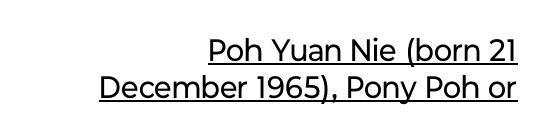
{"serif": "no", "italic": "no", "bold": "no", "weight": "regular", "width": "normal", "stroke_contrast": "low", "x_height": "medium", "monospaced": "no", "underline": "yes", "align": "right", "line_spacing_ratio": 1.2, "letter_spacing": "normal", "letter_spacing_em": 0.0, "glyph_px": 31}
